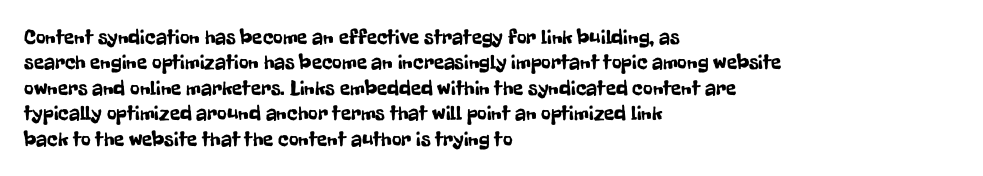
The image shows 21 px text type, upright; set left-aligned, line spacing 1.21x, normal letter spacing, not underlined.
